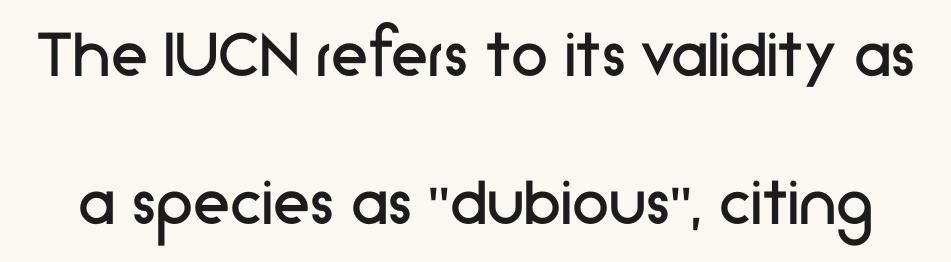
Q: Is the text bold? A: No.
Q: Is the text italic (slanted)? A: No, it is upright.
Q: Is the typeface a serif or a sans-serif typeface? A: Sans-serif.
Q: Is the text underlined? A: No.
Q: Is the spacing between letters normal or unusually wide? A: Normal.
Q: Is the spacing between lines tight, normal or loose? A: Loose.
Q: Width (condensed, normal, or wide)? A: Normal.
Q: Stroke contrast? A: Low.
Q: x-height? A: Medium.
Q: Monospaced? A: No.
